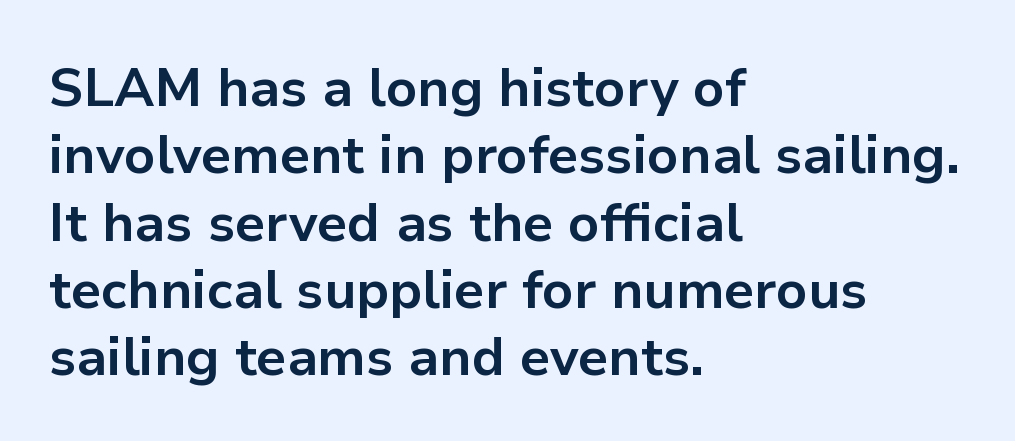
{"serif": "no", "italic": "no", "bold": "yes", "weight": "bold", "width": "normal", "stroke_contrast": "low", "x_height": "medium", "monospaced": "no", "underline": "no", "align": "left", "line_spacing": "normal", "line_spacing_ratio": 1.27, "letter_spacing": "normal", "letter_spacing_em": 0.0, "glyph_px": 53}
